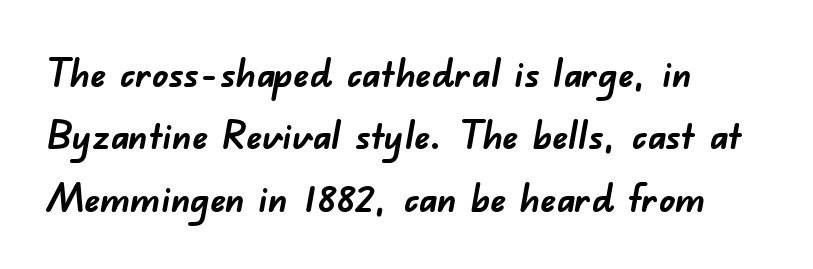
{"serif": "no", "bold": "yes", "weight": "semibold", "width": "normal", "stroke_contrast": "low", "x_height": "small", "monospaced": "no", "underline": "no", "align": "left", "line_spacing": "normal", "line_spacing_ratio": 1.6, "letter_spacing": "normal", "letter_spacing_em": 0.0, "glyph_px": 39}
